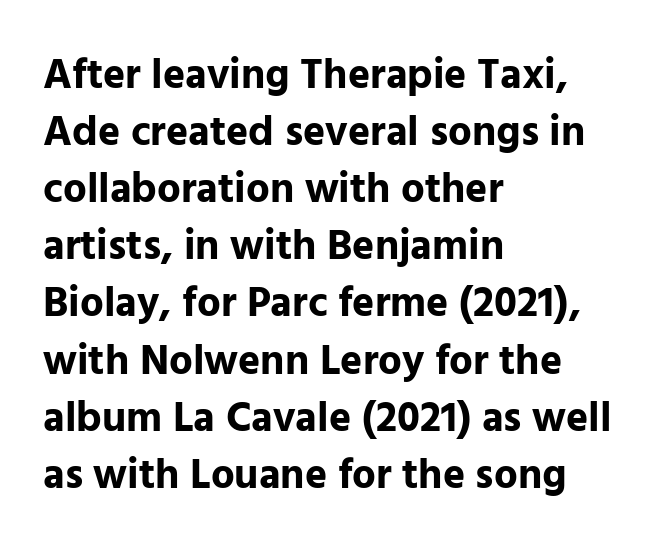
The image shows 42 px bold sans-serif type, upright; set left-aligned, normal line spacing (1.36x), normal letter spacing, not underlined; low stroke contrast and a medium x-height.
